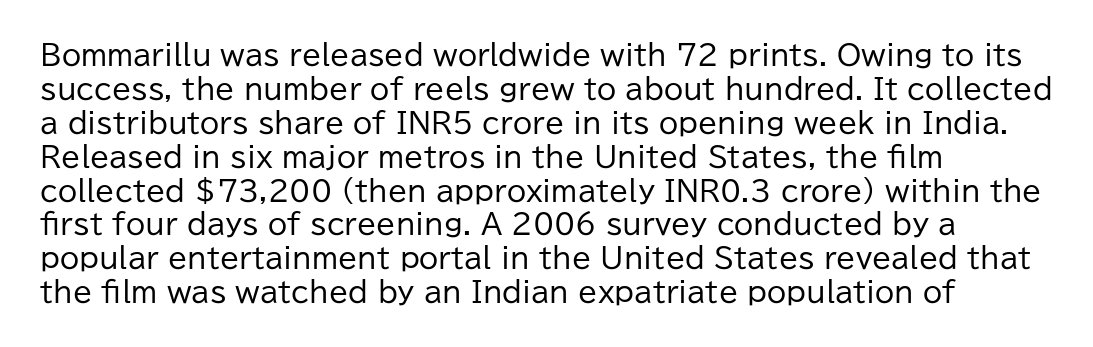
When letters stand straight like this, we call the style roman or upright. Regarding serifs, this sample does without them. The font sits on the lighter half of the weight spectrum, regular included. Spacing verdict: proportional, widths tailored to each character.
